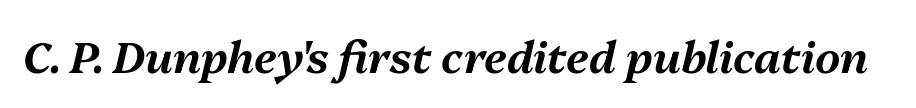
{"italic": "yes", "lean": "right", "slant_degrees": 13, "width": "normal", "stroke_contrast": "medium", "x_height": "medium", "monospaced": "no", "underline": "no", "letter_spacing": "normal", "letter_spacing_em": 0.0, "glyph_px": 44}
